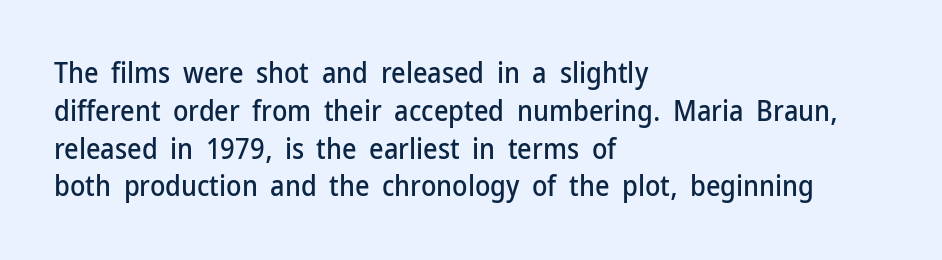
Posture: vertical. Standard letterfit; no display-style spreading of the glyphs. The zone under the glyphs is completely vacant. Each letter keeps its own natural width here, so spacing adapts to shape.
